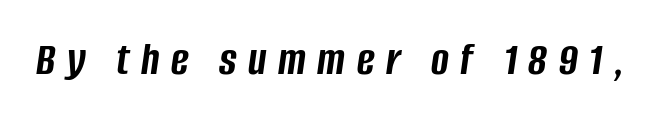
I'd describe the lettering as bold — thick and assertive. The zone under the glyphs is completely vacant. This is oblique type, the kind used for emphasis or titles. What stands out about the letter spacing? Its width — letters are far apart. This sample has the flowing, uneven cadence of proportional lettering.
